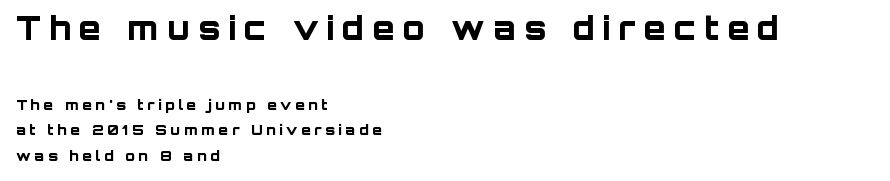
The image shows 32 px bold sans-serif type, upright; set left-aligned, line spacing 1.8x, unusually wide letter spacing (+0.26 em), not underlined; the first (top) block is 2.29x larger; low stroke contrast and a large x-height.
